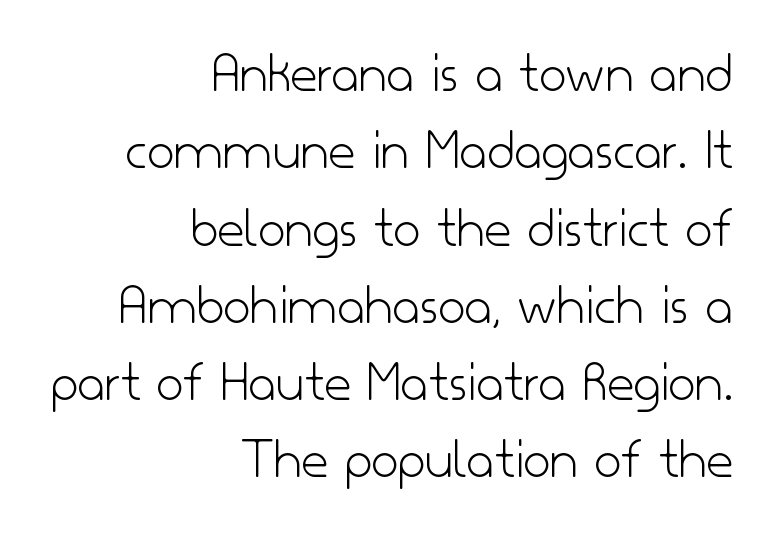
The image shows 59 px light sans-serif type, upright; set right-aligned, normal line spacing (1.31x), normal letter spacing, not underlined; low stroke contrast and a small x-height.
